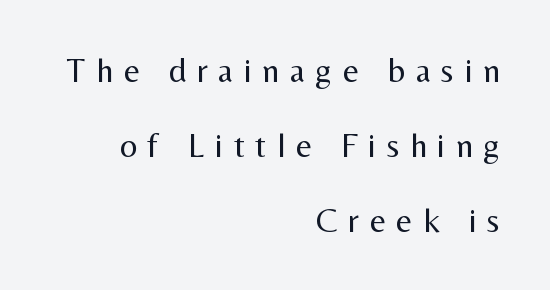
{"serif": "no", "italic": "no", "bold": "no", "weight": "regular", "width": "normal", "stroke_contrast": "medium", "x_height": "medium", "monospaced": "no", "underline": "no", "align": "right", "line_spacing": "loose", "line_spacing_ratio": 2.2, "letter_spacing": "wide", "letter_spacing_em": 0.31, "glyph_px": 34}
